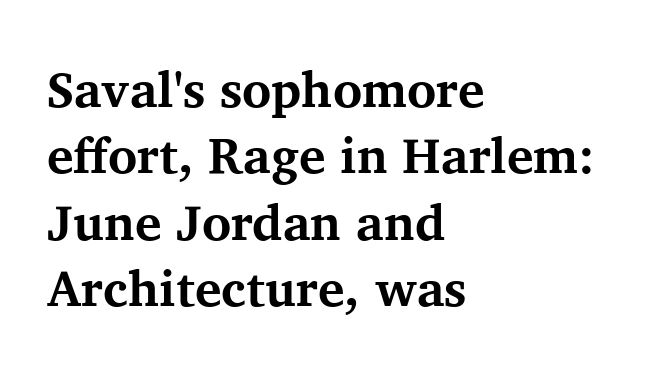
The image shows 50 px bold serif type, upright; set left-aligned, normal line spacing (1.33x), normal letter spacing, not underlined; medium stroke contrast and a medium x-height.
